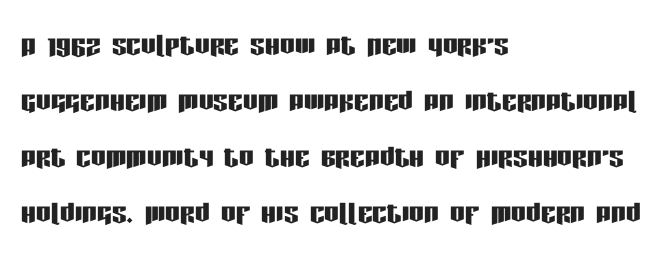
{"serif": "no", "italic": "no", "width": "condensed", "stroke_contrast": "low", "x_height": "large", "monospaced": "no", "underline": "no", "align": "left", "line_spacing": "normal", "line_spacing_ratio": 1.51, "letter_spacing": "normal", "letter_spacing_em": 0.0, "glyph_px": 37}
